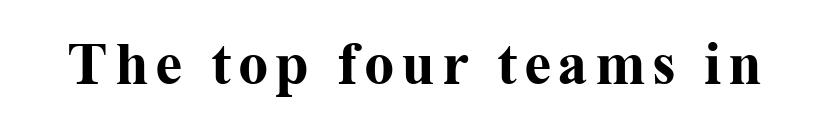
{"serif": "yes", "italic": "no", "bold": "yes", "weight": "bold", "width": "normal", "stroke_contrast": "medium", "x_height": "medium", "monospaced": "no", "underline": "no", "glyph_px": 61}
